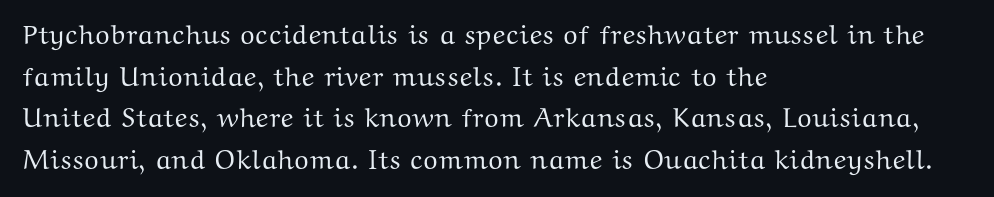
{"italic": "no", "underline": "no", "align": "left", "line_spacing": "normal", "line_spacing_ratio": 1.54, "letter_spacing": "normal", "letter_spacing_em": 0.0, "glyph_px": 27}
